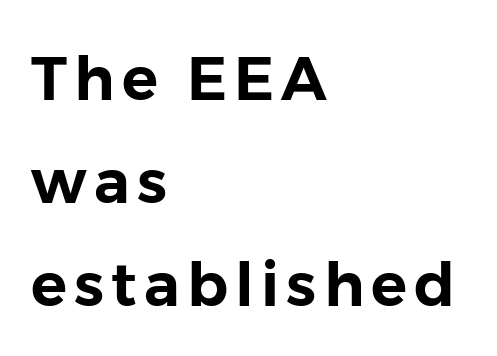
Q: Is the text italic (slanted)? A: No, it is upright.
Q: Is the typeface a serif or a sans-serif typeface? A: Sans-serif.
Q: Is the text underlined? A: No.
Q: How is the paragraph aligned? A: Left-aligned.
Q: Width (condensed, normal, or wide)? A: Normal.
Q: Stroke contrast? A: Low.
Q: x-height? A: Medium.
Q: Monospaced? A: No.
